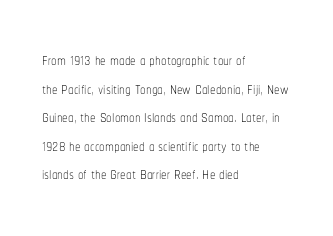
Check the space under the baseline: it is left empty. Characters follow at the spacing the type designer built in. These glyphs show unthickened strokes, regular width or finer. This is the regular roman posture of the typeface. A typesetter would call this leading conventional body-copy spacing. The compositor pushed each line to the left boundary.
